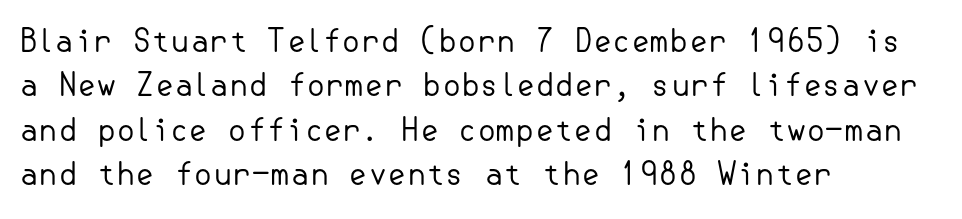
The letters stand straight up with perfectly vertical stems. Note: no serifs on the glyphs. Compared with typical paragraphs, the rows here are spaced about the same. Line beginnings align vertically; line endings do not. Think standard paragraph weight, or any step lighter than that. The passage shown has conventional tracking throughout.
